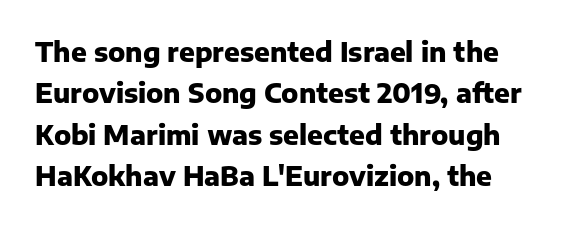
Descenders are the only things crossing below the line. Honestly, the row spacing looks completely unremarkable. The font is running at its bold setting. Inter-character spacing is left at the font's built-in metrics. Vertical strokes here are truly vertical.
